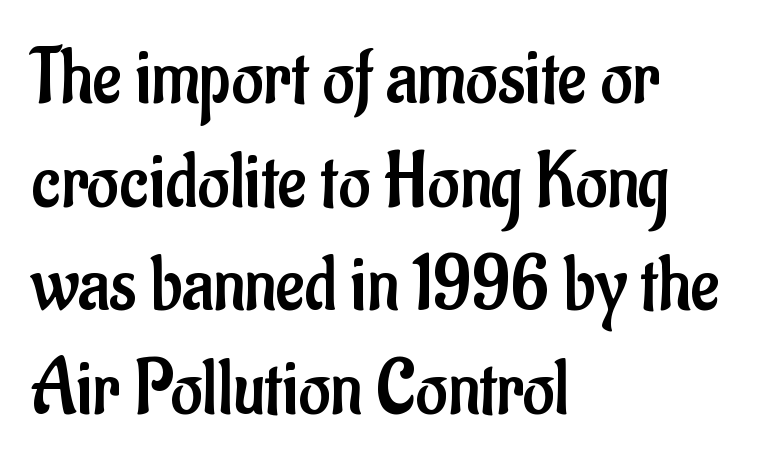
Q: Is the text bold? A: No.
Q: Is the text italic (slanted)? A: No, it is upright.
Q: Is the typeface a serif or a sans-serif typeface? A: Sans-serif.
Q: Is the text underlined? A: No.
Q: How is the paragraph aligned? A: Left-aligned.
Q: Is the spacing between letters normal or unusually wide? A: Normal.
Q: Is the spacing between lines tight, normal or loose? A: Normal.
Q: Width (condensed, normal, or wide)? A: Condensed.
Q: Stroke contrast? A: Low.
Q: x-height? A: Small.
Q: Monospaced? A: No.
